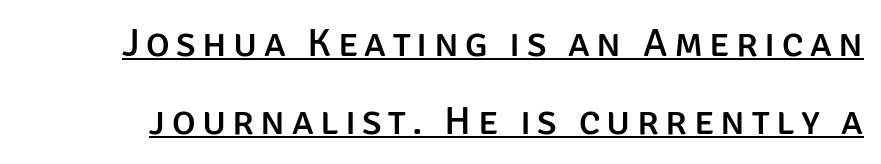
Q: Is the text italic (slanted)? A: No, it is upright.
Q: Is the typeface a serif or a sans-serif typeface? A: Sans-serif.
Q: Is the text underlined? A: Yes.
Q: Is the spacing between lines tight, normal or loose? A: Loose.
Q: Width (condensed, normal, or wide)? A: Normal.
Q: Stroke contrast? A: Low.
Q: x-height? A: Large.
Q: Monospaced? A: No.
